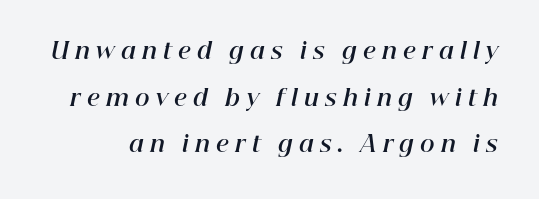
The space beneath each line is pristine and unruled. Look at the stroke-to-counter ratio: heavy, a bold. Observe the lean: these are italic letterforms. Characters follow at a spacing far wider than the type designer built in. Summary of vertical rhythm: relaxed, with wide interline spacing.
